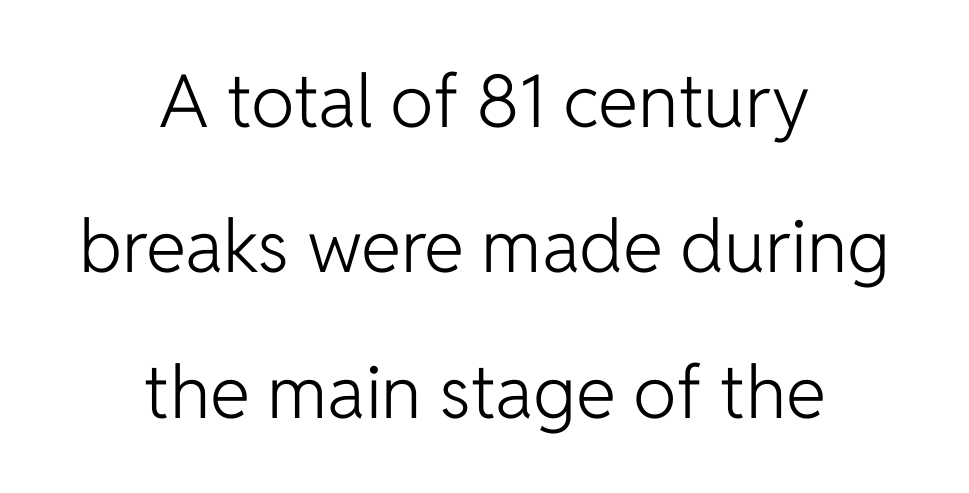
Q: Is the text bold? A: No.
Q: Is the text italic (slanted)? A: No, it is upright.
Q: Is the typeface a serif or a sans-serif typeface? A: Sans-serif.
Q: Is the text underlined? A: No.
Q: How is the paragraph aligned? A: Centered.
Q: Is the spacing between letters normal or unusually wide? A: Normal.
Q: Is the spacing between lines tight, normal or loose? A: Loose.
Q: Width (condensed, normal, or wide)? A: Normal.
Q: Stroke contrast? A: Low.
Q: x-height? A: Medium.
Q: Monospaced? A: No.
